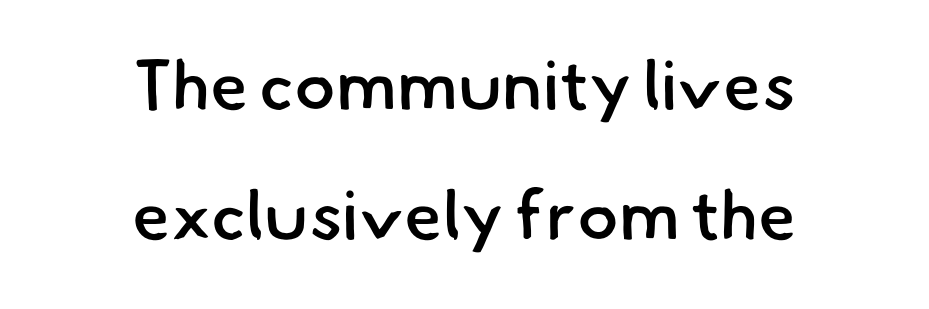
{"serif": "no", "bold": "semi", "weight": "semibold", "width": "normal", "stroke_contrast": "low", "x_height": "small", "monospaced": "no", "underline": "no", "align": "center", "line_spacing_ratio": 1.89, "letter_spacing": "normal", "letter_spacing_em": 0.0, "glyph_px": 69}
